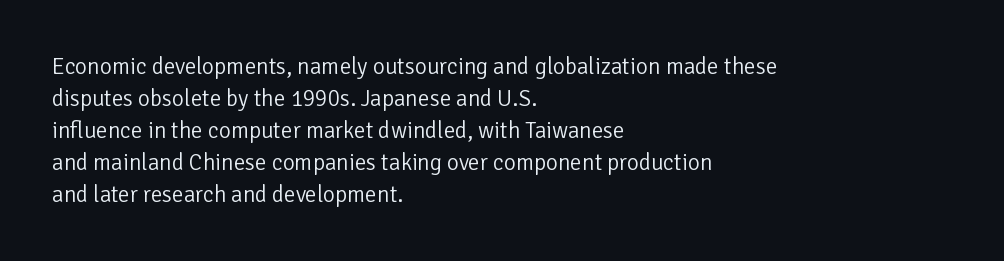
The image shows 23 px text type, upright; set left-aligned, normal line spacing (1.39x), normal letter spacing, not underlined.
